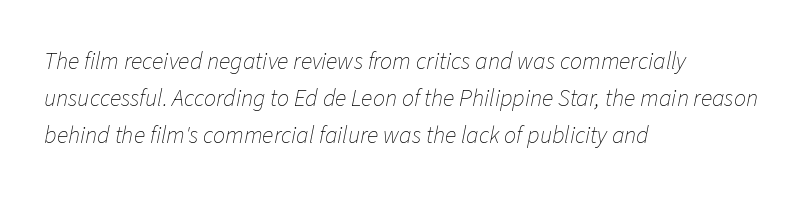
The letterforms sit shoulder to shoulder at normal distance. Stroke thickness stays within the range of a standard reading face or lighter. This rendering features lettering with no underline. Rows of type keep a routine distance in the vertical direction. Compared with a centered layout, this one pins lines to the left instead. The rendering applies a slant to the glyphs.
